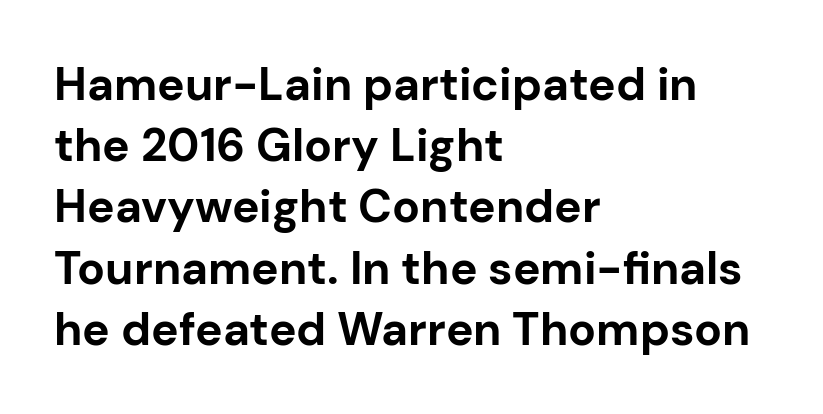
Q: Is the text bold? A: Yes.
Q: Is the text italic (slanted)? A: No, it is upright.
Q: Is the typeface a serif or a sans-serif typeface? A: Sans-serif.
Q: Is the text underlined? A: No.
Q: How is the paragraph aligned? A: Left-aligned.
Q: Is the spacing between letters normal or unusually wide? A: Normal.
Q: Is the spacing between lines tight, normal or loose? A: Normal.
Q: Width (condensed, normal, or wide)? A: Normal.
Q: Stroke contrast? A: Low.
Q: x-height? A: Medium.
Q: Monospaced? A: No.
